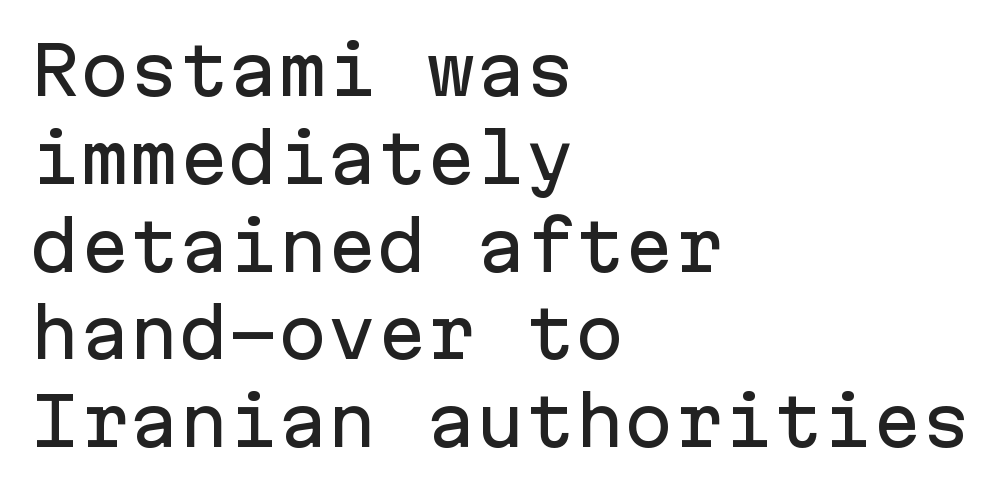
Q: Is the text italic (slanted)? A: No, it is upright.
Q: Is the typeface a serif or a sans-serif typeface? A: Sans-serif.
Q: Is the text underlined? A: No.
Q: How is the paragraph aligned? A: Left-aligned.
Q: Is the spacing between letters normal or unusually wide? A: Normal.
Q: Is the spacing between lines tight, normal or loose? A: Normal.
Q: Width (condensed, normal, or wide)? A: Normal.
Q: Stroke contrast? A: Low.
Q: x-height? A: Medium.
Q: Monospaced? A: Yes.
